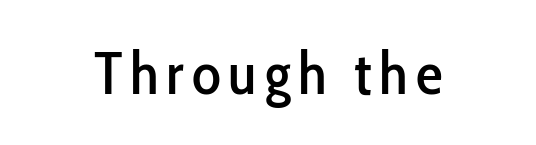
{"serif": "no", "italic": "no", "width": "condensed", "stroke_contrast": "low", "x_height": "medium", "monospaced": "no", "underline": "no", "glyph_px": 60}
